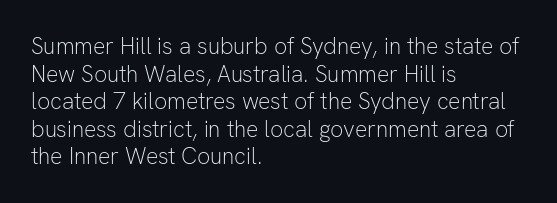
Q: Is the text bold? A: No.
Q: Is the text italic (slanted)? A: No, it is upright.
Q: Is the text underlined? A: No.
Q: How is the paragraph aligned? A: Left-aligned.
Q: Is the spacing between letters normal or unusually wide? A: Normal.
